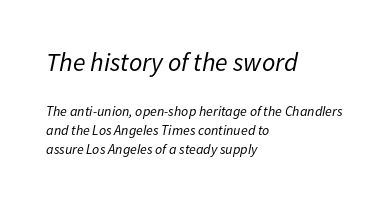
Notice how the stems are inclined rather than vertical — that's the hallmark of italics. Does the bottom block carry the larger type? No, the top block does. One-word summary of the alignment: left. The block of text has a typical density, with ordinary space between rows. The cut favours lightness, reaching ordinary text weight at its darkest.
